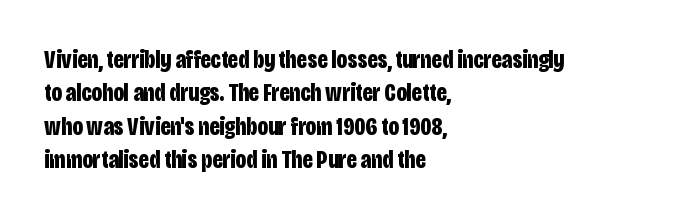
Q: Is the text bold? A: Yes.
Q: Is the text italic (slanted)? A: No, it is upright.
Q: Is the text underlined? A: No.
Q: How is the paragraph aligned? A: Left-aligned.
Q: Is the spacing between letters normal or unusually wide? A: Normal.
Q: Is the spacing between lines tight, normal or loose? A: Normal.
